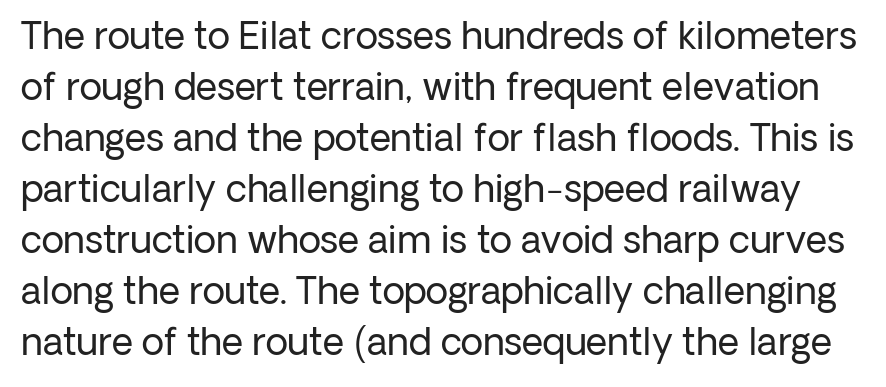
The image shows 37 px regular-weight sans-serif type, upright; set normal line spacing (1.38x), normal letter spacing, not underlined; low stroke contrast and a medium x-height.
